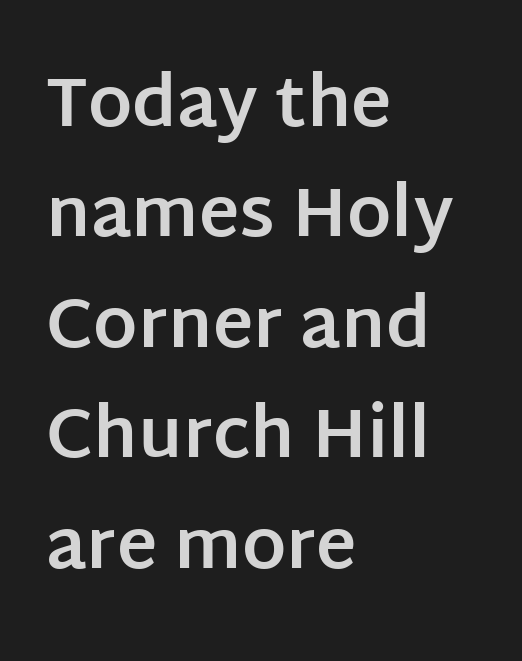
Q: Is the text bold? A: Yes.
Q: Is the text italic (slanted)? A: No, it is upright.
Q: Is the typeface a serif or a sans-serif typeface? A: Sans-serif.
Q: Is the text underlined? A: No.
Q: How is the paragraph aligned? A: Left-aligned.
Q: Is the spacing between letters normal or unusually wide? A: Normal.
Q: Is the spacing between lines tight, normal or loose? A: Normal.
Q: Width (condensed, normal, or wide)? A: Normal.
Q: Stroke contrast? A: Low.
Q: x-height? A: Large.
Q: Monospaced? A: No.
